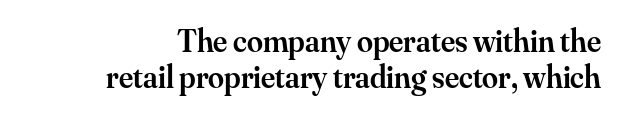
{"serif": "yes", "italic": "no", "bold": "semi", "weight": "semibold", "width": "normal", "stroke_contrast": "medium", "x_height": "small", "monospaced": "no", "underline": "no", "line_spacing": "tight", "line_spacing_ratio": 1.14, "letter_spacing": "normal", "letter_spacing_em": 0.0, "glyph_px": 32}
